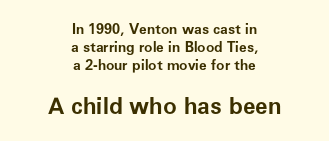
The image shows 23 px bold type, upright; set centered, normal line spacing (1.3x), normal letter spacing, not underlined; the second (bottom) block is 1.64x larger.
